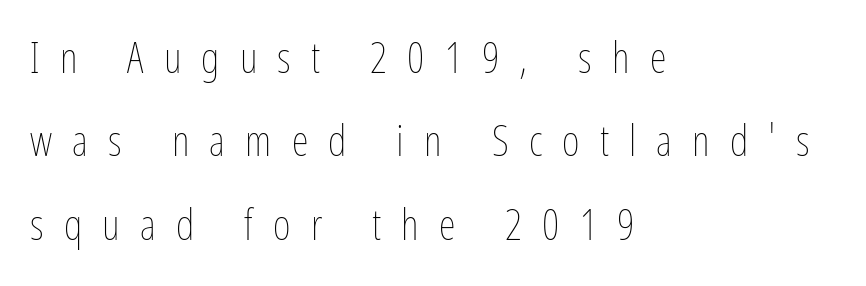
Q: Is the text bold? A: No.
Q: Is the text italic (slanted)? A: No, it is upright.
Q: Is the text underlined? A: No.
Q: How is the paragraph aligned? A: Left-aligned.
Q: Is the spacing between letters normal or unusually wide? A: Unusually wide.
Q: Is the spacing between lines tight, normal or loose? A: Loose.
Q: Width (condensed, normal, or wide)? A: Condensed.
Q: Stroke contrast? A: Low.
Q: x-height? A: Medium.
Q: Monospaced? A: No.
